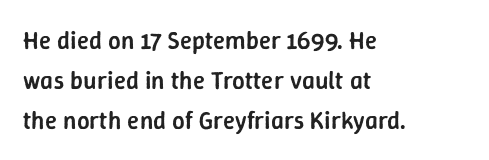
Each glyph is drawn with semibold strokes, heavier than normal yet not fully bold. Students, note that the glyphs here touch the page at normal intervals. Posture: vertical. A classic flush-left, rag-right setting is used for this passage. Does the leading feel generous? No, just average. Descenders hang freely into open space.
